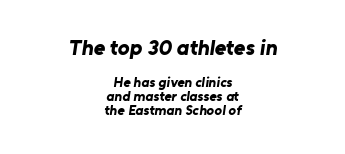
Q: Is the text bold? A: Yes.
Q: Is the text underlined? A: No.
Q: How is the paragraph aligned? A: Centered.
Q: Is the spacing between letters normal or unusually wide? A: Normal.
Q: Is the spacing between lines tight, normal or loose? A: Tight.
Q: Which block of text is set in a larger size, the first (top) or the second (bottom)? A: The first (top) one.
